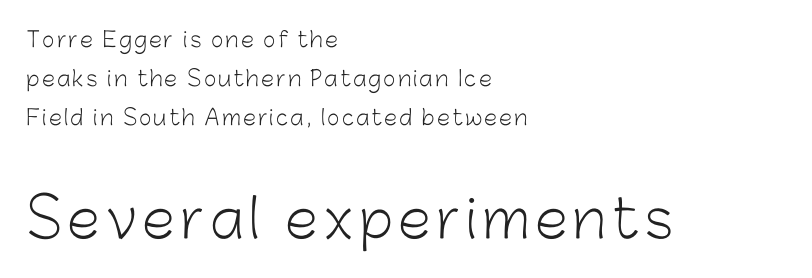
The characters display no serif detailing; their extremities are plain. Each line starts at the same left margin while the right side varies. Weight: regular or lighter. This sample has the flowing, uneven cadence of proportional lettering. In terms of posture, this sample is upright. The space directly below the letters is spotless.
